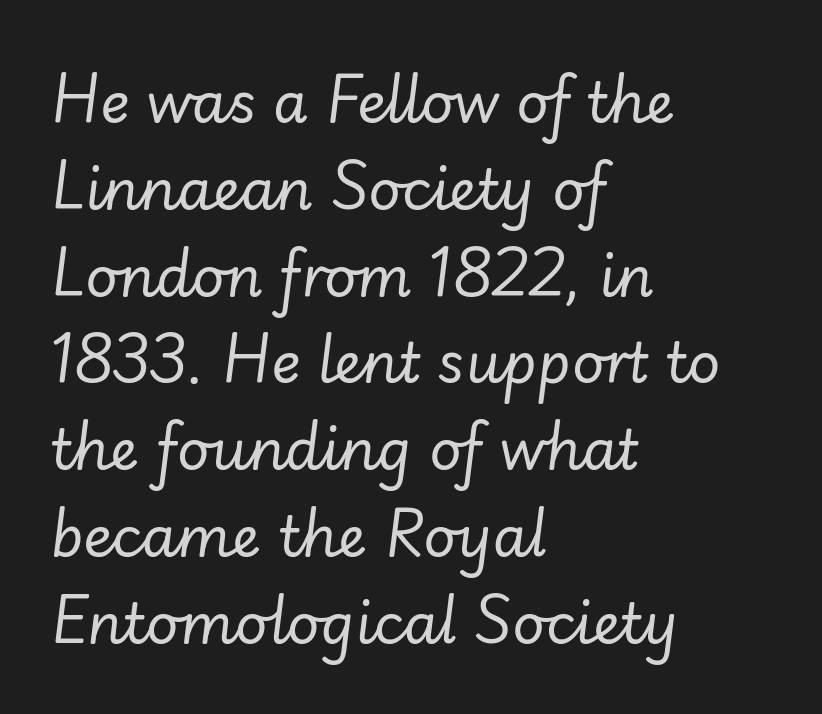
Q: Is the text bold? A: No.
Q: Is the text italic (slanted)? A: Yes, it leans right by about 7 degrees.
Q: Is the text underlined? A: No.
Q: How is the paragraph aligned? A: Left-aligned.
Q: Is the spacing between letters normal or unusually wide? A: Normal.
Q: Is the spacing between lines tight, normal or loose? A: Normal.
Q: Width (condensed, normal, or wide)? A: Normal.
Q: Stroke contrast? A: Low.
Q: x-height? A: Small.
Q: Monospaced? A: No.
